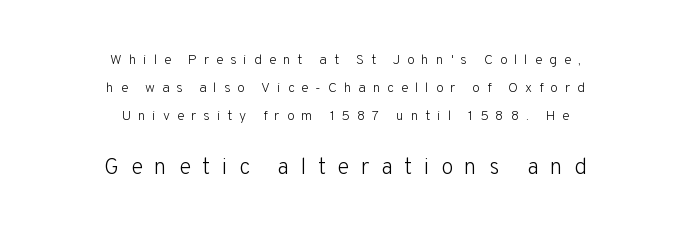
This sample is center-justified, so both line endings float freely. Tracking value appears strongly positive — letters spread wide. If you squint, the bottom block still reads clearly — it's the larger of the two. Whoever set this chose breathing room over compactness in the vertical rhythm. This sample uses an upright cut, with every glyph sitting square on the baseline. Check under the words: just untouched page.
